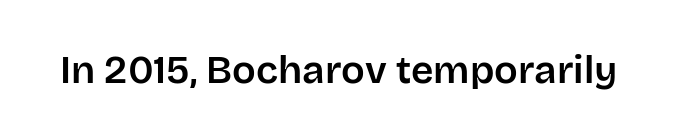
This rendering employs a face without finishing strokes, i.e., a sans-serif. Nothing unusual about the tracking: characters are spaced as the font intends. These lines are rendered in a variable-pitch font. Underline: absent. Every stem runs plumb, perpendicular to the baseline.
